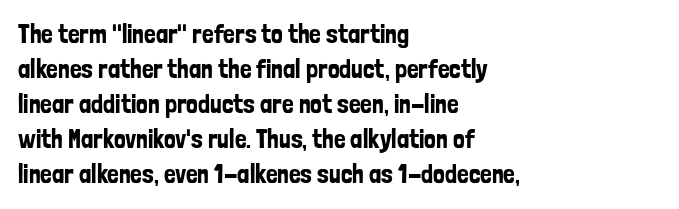
Upright lettering throughout. A classic flush-left, rag-right setting is used for this passage. Underlining? Definitely not there. The passage shown stacks its lines at a standard gap. The letterforms sit shoulder to shoulder at normal distance.
